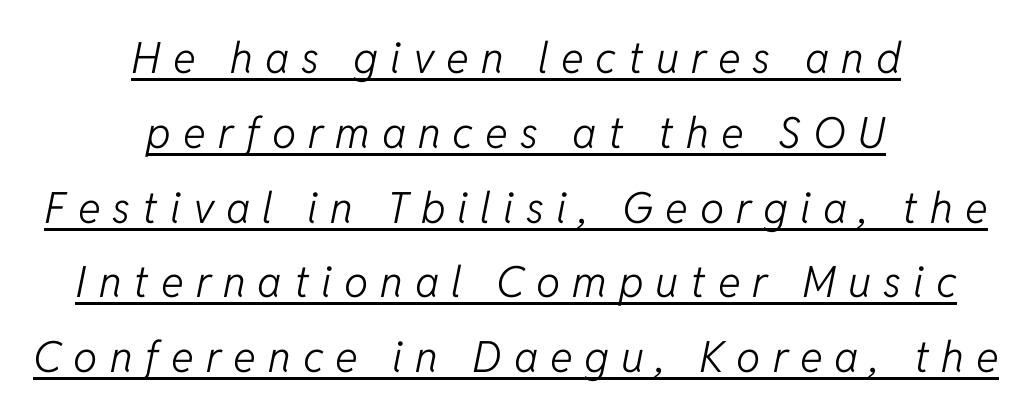
The image shows 43 px light type, italic (leaning right); set centered, line spacing 1.74x, unusually wide letter spacing (+0.28 em), underlined; low stroke contrast and a medium x-height.
